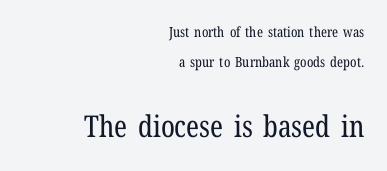
Vertical strokes here are truly vertical. If you drew a ruler down the right edge, every line would touch it. How would I describe the line gaps? Wide and relaxed. Think of a printed novel: that variable character pitch is what you see here. Heaviness? Minimal to ordinary, like unemphasized prose.
